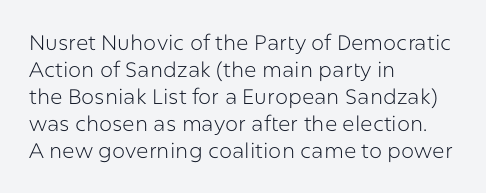
{"italic": "no", "bold": "no", "underline": "no", "align": "left", "line_spacing": "normal", "line_spacing_ratio": 1.28, "letter_spacing": "normal", "letter_spacing_em": 0.0, "glyph_px": 21}
